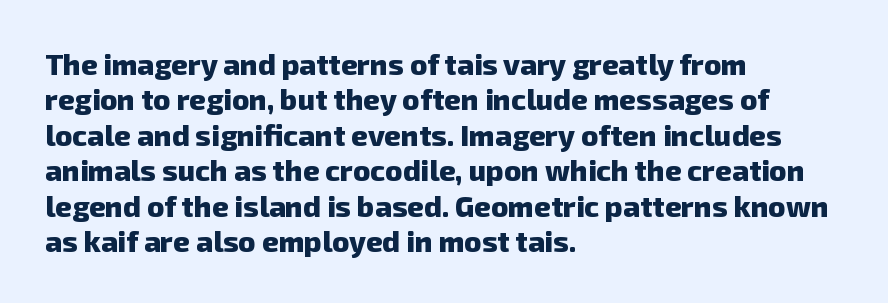
{"serif": "no", "bold": "yes", "weight": "heavy", "width": "normal", "stroke_contrast": "low", "x_height": "medium", "monospaced": "no", "underline": "no", "align": "left", "line_spacing_ratio": 1.22, "letter_spacing": "normal", "letter_spacing_em": 0.0, "glyph_px": 29}
